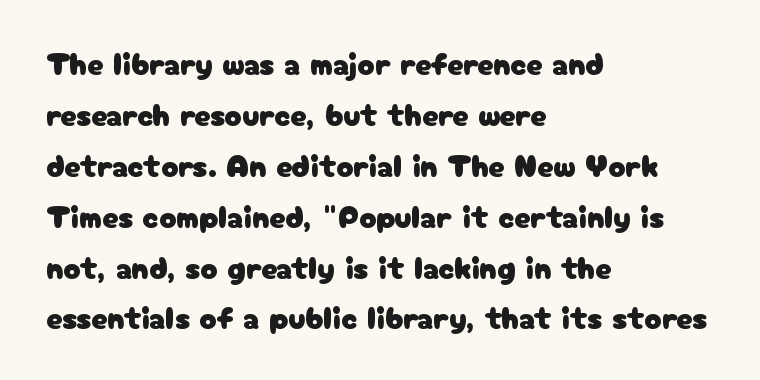
{"serif": "no", "italic": "no", "width": "normal", "stroke_contrast": "low", "x_height": "medium", "monospaced": "no", "underline": "no", "align": "left", "line_spacing": "normal", "line_spacing_ratio": 1.59, "letter_spacing": "normal", "letter_spacing_em": 0.0, "glyph_px": 32}
